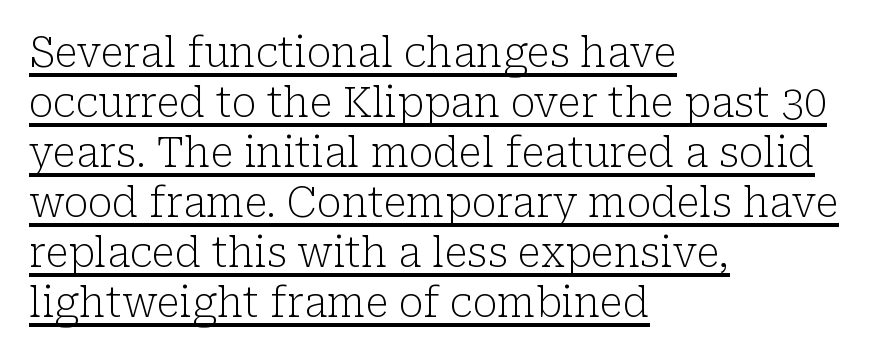
The image shows 41 px light serif type, upright; set left-aligned, line spacing 1.22x, normal letter spacing, underlined; low stroke contrast and a medium x-height.
